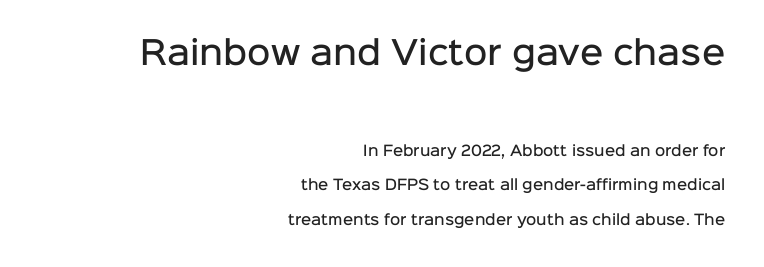
Q: Is the text bold? A: Semi-bold.
Q: Is the text italic (slanted)? A: No, it is upright.
Q: Is the typeface a serif or a sans-serif typeface? A: Sans-serif.
Q: Is the text underlined? A: No.
Q: How is the paragraph aligned? A: Right-aligned.
Q: Is the spacing between letters normal or unusually wide? A: Normal.
Q: Is the spacing between lines tight, normal or loose? A: Loose.
Q: Which block of text is set in a larger size, the first (top) or the second (bottom)? A: The first (top) one.
Q: Width (condensed, normal, or wide)? A: Normal.
Q: Stroke contrast? A: Low.
Q: x-height? A: Medium.
Q: Monospaced? A: No.
